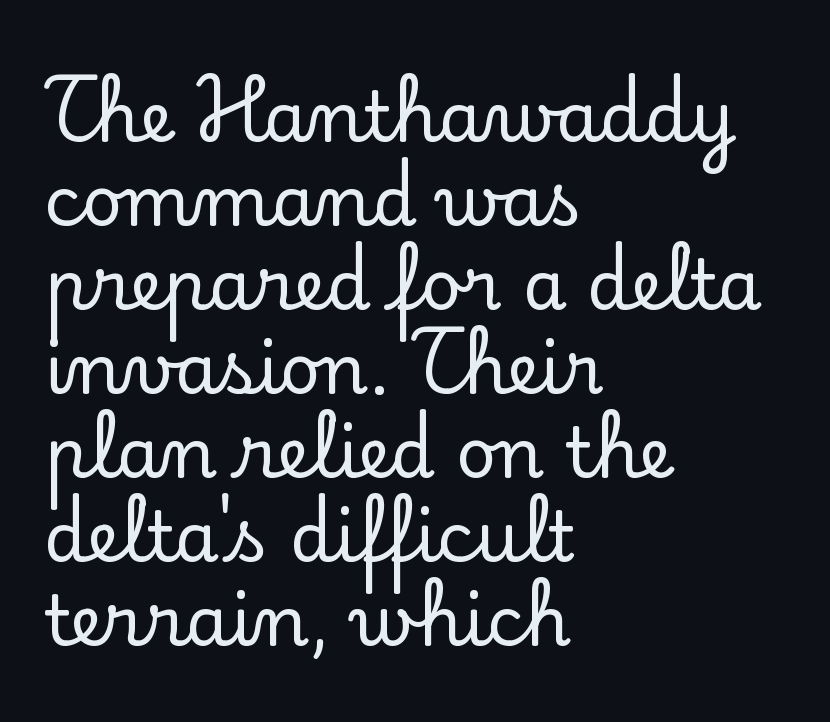
The image shows 70 px serif type, upright; set left-aligned, line spacing 1.2x, normal letter spacing, not underlined; low stroke contrast and a small x-height.
